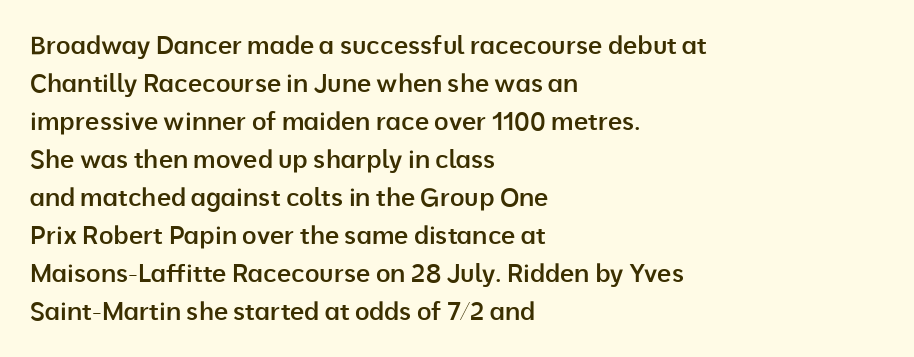
{"italic": "no", "bold": "semi", "underline": "no", "align": "left", "line_spacing": "normal", "line_spacing_ratio": 1.52, "letter_spacing": "normal", "letter_spacing_em": 0.0, "glyph_px": 25}
